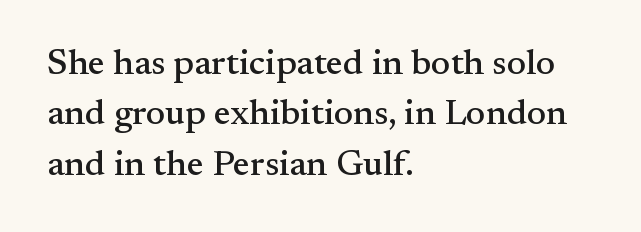
Q: Is the text italic (slanted)? A: No, it is upright.
Q: Is the typeface a serif or a sans-serif typeface? A: Serif.
Q: Is the text underlined? A: No.
Q: How is the paragraph aligned? A: Left-aligned.
Q: Is the spacing between letters normal or unusually wide? A: Normal.
Q: Is the spacing between lines tight, normal or loose? A: Normal.
Q: Width (condensed, normal, or wide)? A: Normal.
Q: Stroke contrast? A: Medium.
Q: x-height? A: Small.
Q: Monospaced? A: No.
